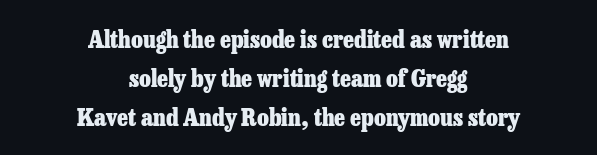
This sample is center-justified, so both line endings float freely. Caption: bold face, heavy strokes. Reading down the column, the eye jumps a familiar distance to each next line. The foot of each line stays bare and open.
